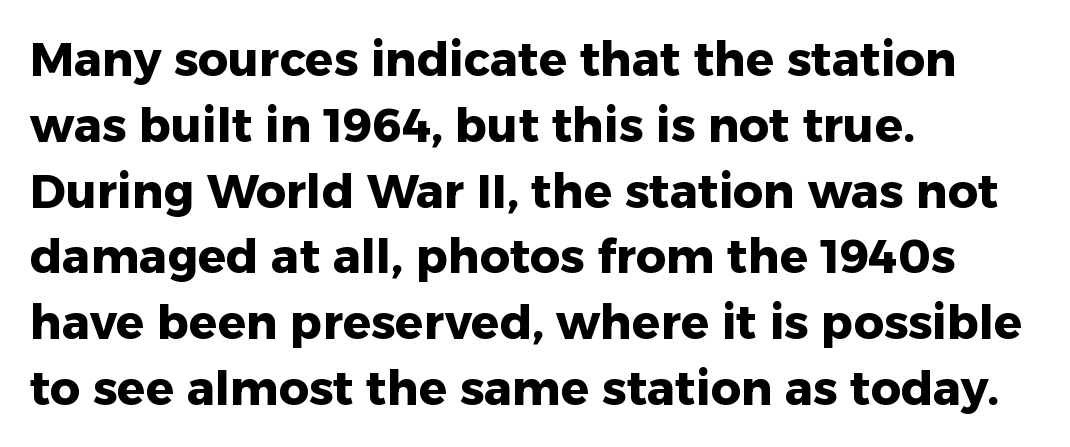
Weight check: bold — yes, fully. Just letters on the line, the space beneath them empty. The type is set solid horizontally, with unmodified tracking. Is there much room between lines? A standard amount, neither cramped nor airy.
